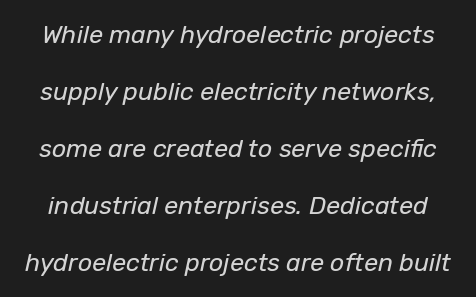
Q: Is the text bold? A: No.
Q: Is the text italic (slanted)? A: Yes, it leans right by about 12 degrees.
Q: Is the text underlined? A: No.
Q: Is the spacing between letters normal or unusually wide? A: Normal.
Q: Is the spacing between lines tight, normal or loose? A: Loose.
